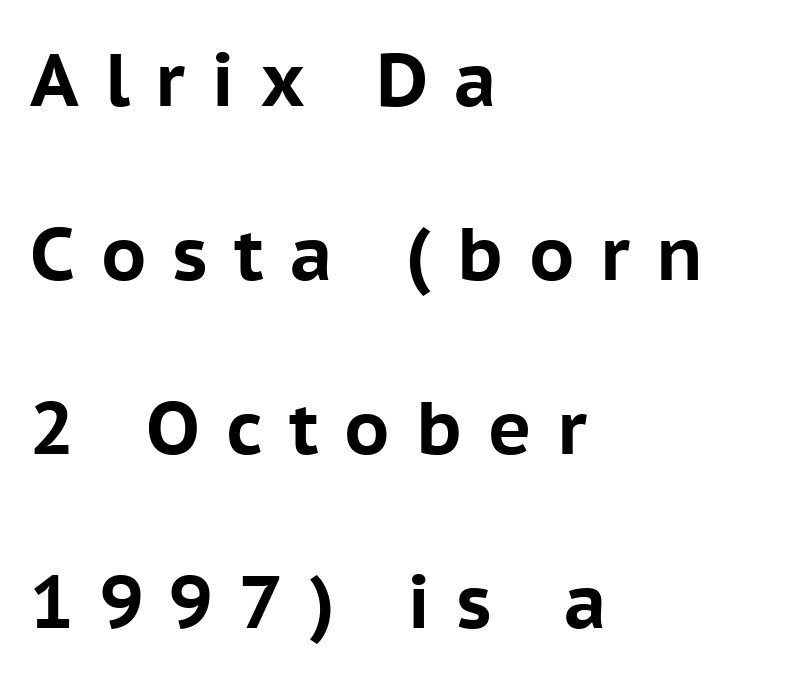
Q: Is the text bold? A: Yes.
Q: Is the text italic (slanted)? A: No, it is upright.
Q: Is the typeface a serif or a sans-serif typeface? A: Sans-serif.
Q: Is the text underlined? A: No.
Q: How is the paragraph aligned? A: Left-aligned.
Q: Is the spacing between letters normal or unusually wide? A: Unusually wide.
Q: Is the spacing between lines tight, normal or loose? A: Loose.
Q: Width (condensed, normal, or wide)? A: Normal.
Q: Stroke contrast? A: Low.
Q: x-height? A: Medium.
Q: Monospaced? A: No.
